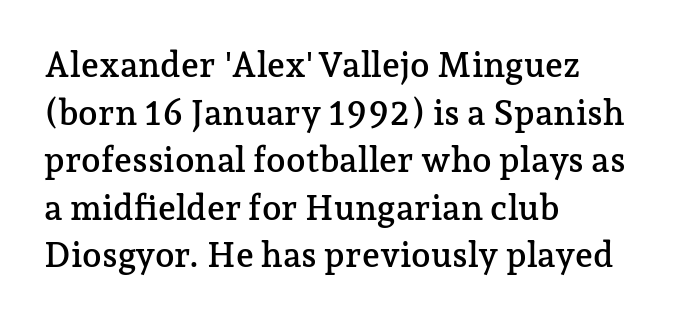
Leading matches the norm, producing a regular column. Standard letterfit; no display-style spreading of the glyphs. You could not count columns in this text — the font is proportionally spaced. Posture: vertical. Leftover space on each line is placed entirely after the last word. Each letter's strokes conclude with small projecting serifs.
